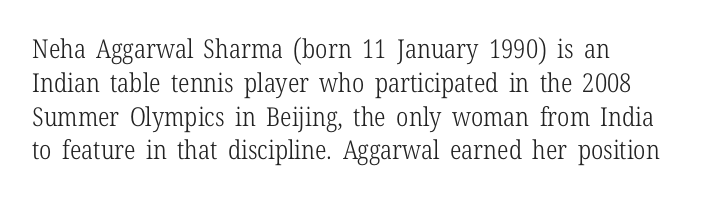
Q: Is the text bold? A: No.
Q: Is the text italic (slanted)? A: No, it is upright.
Q: Is the text underlined? A: No.
Q: How is the paragraph aligned? A: Left-aligned.
Q: Is the spacing between letters normal or unusually wide? A: Normal.
Q: Is the spacing between lines tight, normal or loose? A: Normal.
